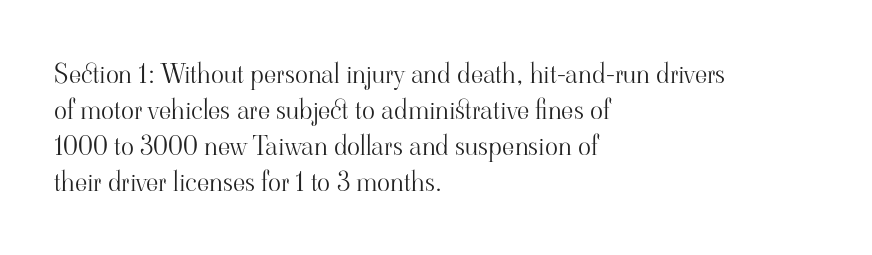
{"italic": "no", "bold": "no", "underline": "no", "align": "left", "line_spacing": "normal", "line_spacing_ratio": 1.33, "letter_spacing": "normal", "letter_spacing_em": 0.0, "glyph_px": 27}
